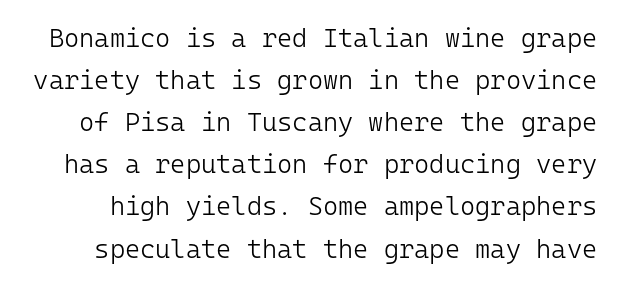
Ordinary non-slanted type is in use. The foot of each line stays bare and open. Stems here are at most as thick as an everyday book face. Between one letter and the next there's only the usual sliver of space. Rows of type keep a routine distance in the vertical direction.
